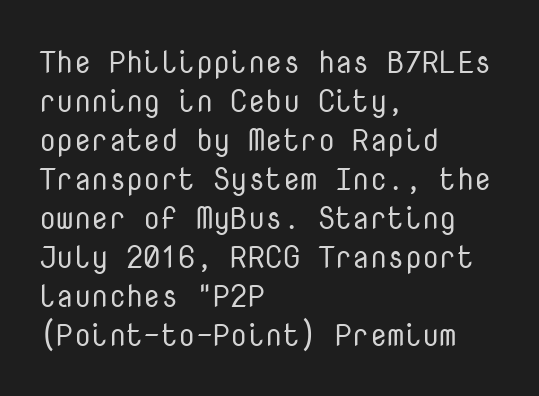
{"serif": "no", "italic": "no", "bold": "no", "weight": "regular", "width": "normal", "stroke_contrast": "low", "x_height": "medium", "monospaced": "yes", "underline": "no", "align": "left", "line_spacing": "normal", "line_spacing_ratio": 1.26, "letter_spacing": "normal", "letter_spacing_em": 0.0, "glyph_px": 31}
